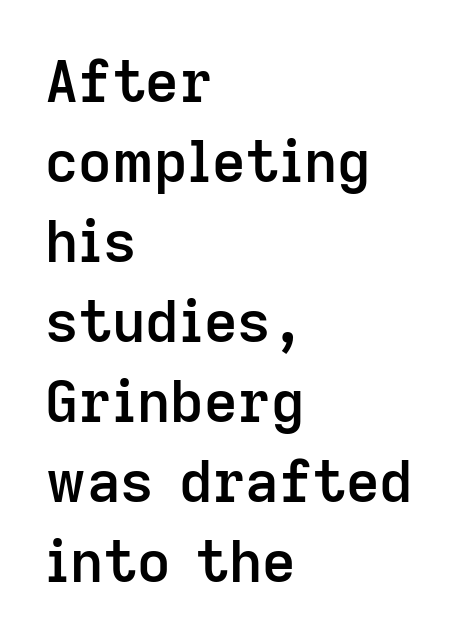
The image shows 58 px semibold sans-serif type, upright; set left-aligned, normal line spacing (1.38x), normal letter spacing, not underlined; low stroke contrast and a medium x-height.
